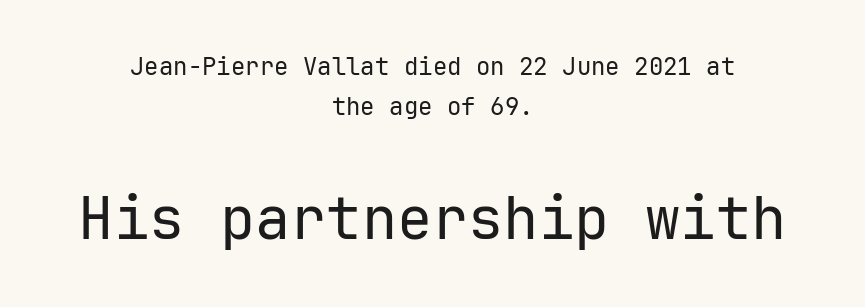
Q: Is the text bold? A: No.
Q: Is the text italic (slanted)? A: No, it is upright.
Q: Is the typeface a serif or a sans-serif typeface? A: Sans-serif.
Q: Is the text underlined? A: No.
Q: How is the paragraph aligned? A: Centered.
Q: Is the spacing between letters normal or unusually wide? A: Normal.
Q: Is the spacing between lines tight, normal or loose? A: Normal.
Q: Which block of text is set in a larger size, the first (top) or the second (bottom)? A: The second (bottom) one.
Q: Width (condensed, normal, or wide)? A: Normal.
Q: Stroke contrast? A: Low.
Q: x-height? A: Medium.
Q: Monospaced? A: Yes.
